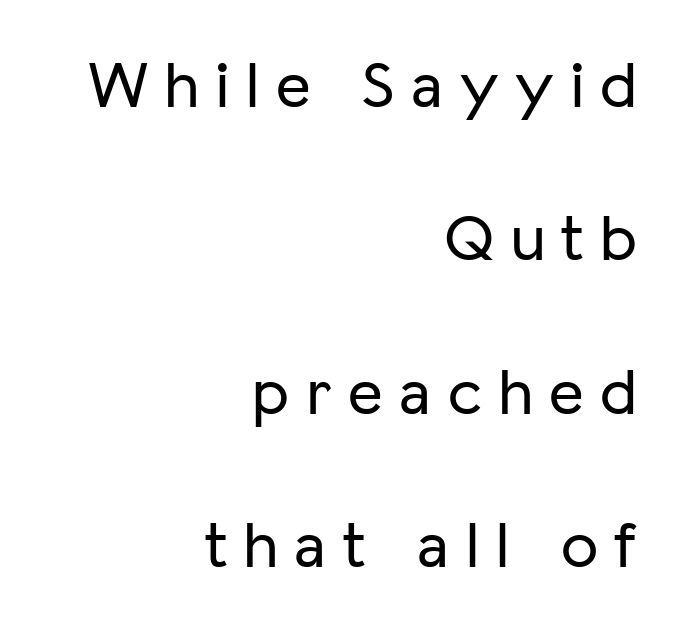
The image shows 67 px sans-serif type, upright; set right-aligned, loose line spacing (2.29x), unusually wide letter spacing (+0.25 em), not underlined; low stroke contrast and a medium x-height.
